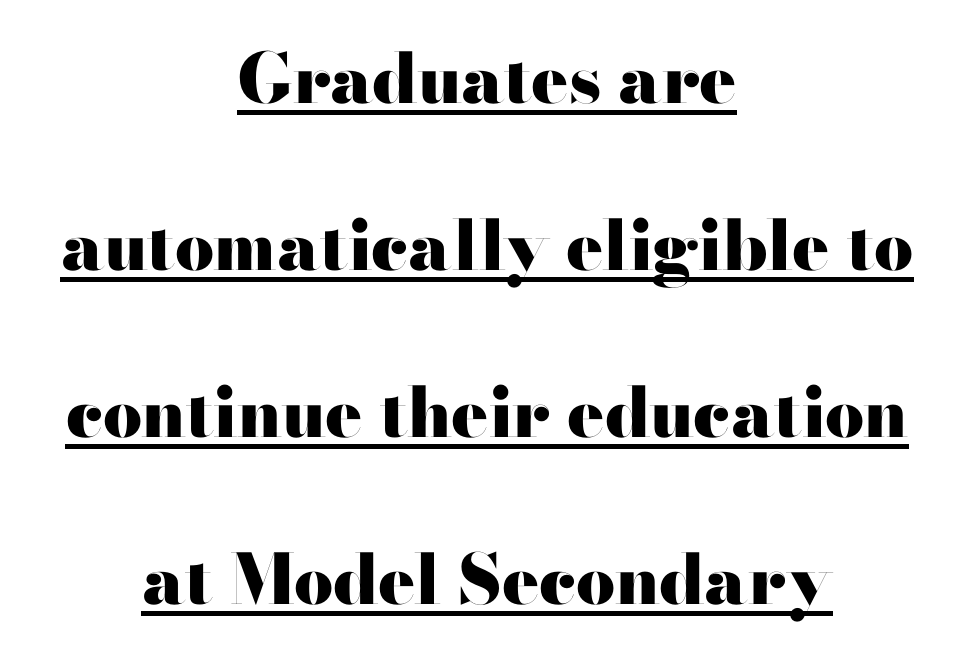
Do the characters align in a grid? No, the font is proportional. Does the weight exceed regular? Yes, all the way to bold. Vertical strokes here are truly vertical. Regarding serifs, this sample does without them. Between one letter and the next there's only the usual sliver of space. The block of text is sparse from top to bottom, with ample space between rows.
